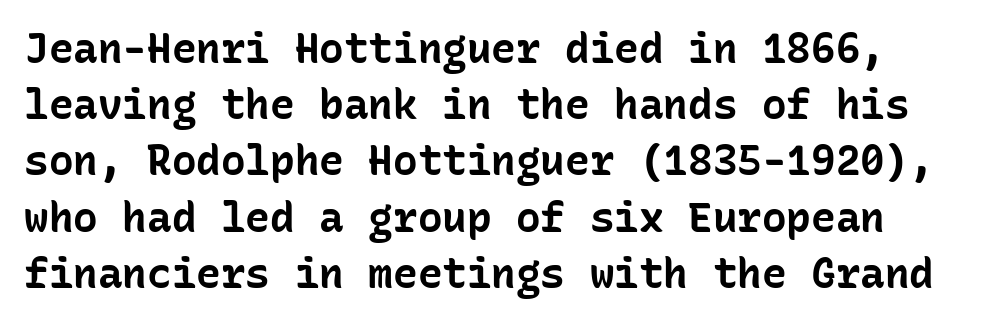
The image shows 41 px bold sans-serif type, upright, monospaced; set normal line spacing (1.37x), normal letter spacing, not underlined; low stroke contrast and a medium x-height.
